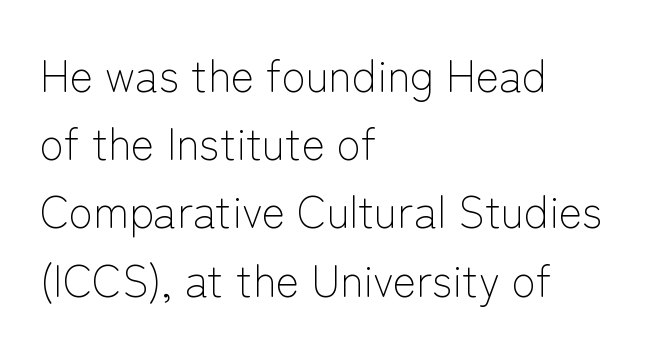
The image shows 44 px light sans-serif type, upright; set left-aligned, normal line spacing (1.55x), normal letter spacing, not underlined; low stroke contrast and a medium x-height.
